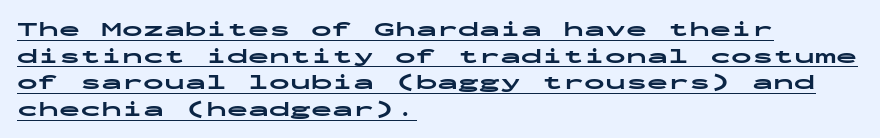
Posture: vertical. The lines are quadded left. What weight is shown? A full bold with thick strokes. Successive baselines arrive at the customary interval. Students, observe the line beneath the letters — that is underlining. The type is set solid horizontally, with unmodified tracking.
